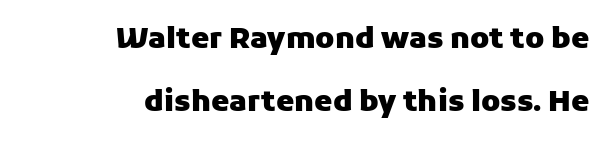
Q: Is the text bold? A: Yes.
Q: Is the text italic (slanted)? A: No, it is upright.
Q: Is the typeface a serif or a sans-serif typeface? A: Sans-serif.
Q: Is the text underlined? A: No.
Q: How is the paragraph aligned? A: Right-aligned.
Q: Is the spacing between letters normal or unusually wide? A: Normal.
Q: Is the spacing between lines tight, normal or loose? A: Loose.
Q: Width (condensed, normal, or wide)? A: Normal.
Q: Stroke contrast? A: Low.
Q: x-height? A: Medium.
Q: Monospaced? A: No.
